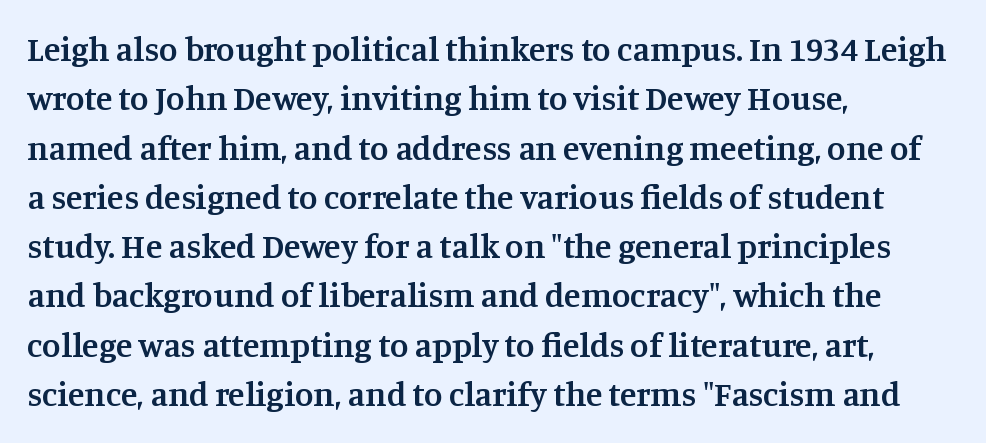
A clean baseline with only descenders dipping below it. Typeset ragged right — the left edge is the straight one. These lines sit exactly where default settings would place them. Notice how the stems are strictly vertical — no italics here.
